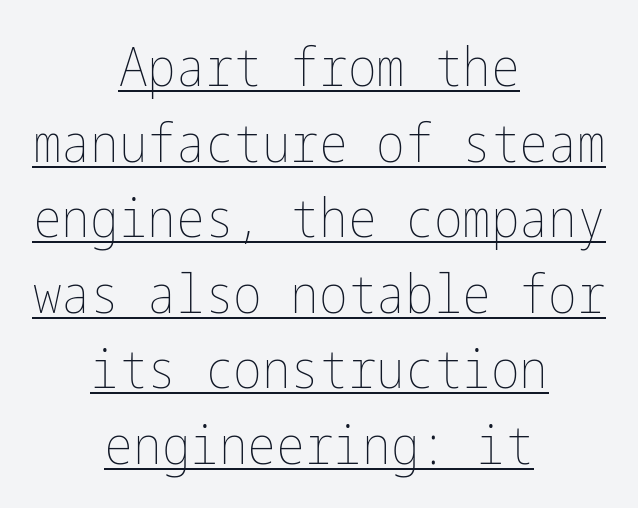
Looks like someone drew a line under every word here. This is roman type, the default non-slanted kind. The rendering keeps characters at their native spacing. Each new line begins a customary step beneath the previous one. Summary of weight: not heavy and not bold. Layout note: lines centered.
